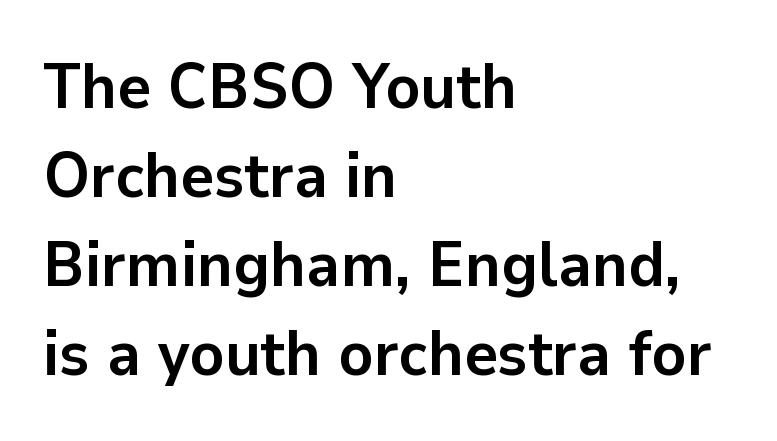
The image shows 64 px semibold sans-serif type, upright; set left-aligned, normal line spacing (1.39x), normal letter spacing, not underlined; low stroke contrast and a medium x-height.
